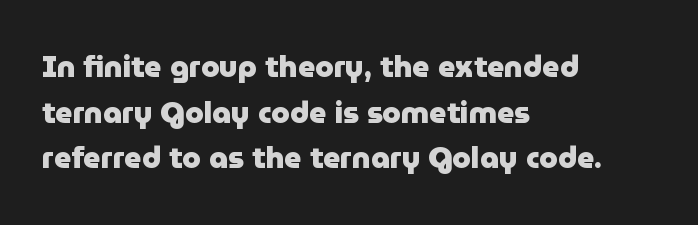
Q: Is the text bold? A: Yes.
Q: Is the text italic (slanted)? A: No, it is upright.
Q: Is the typeface a serif or a sans-serif typeface? A: Sans-serif.
Q: Is the text underlined? A: No.
Q: How is the paragraph aligned? A: Left-aligned.
Q: Is the spacing between letters normal or unusually wide? A: Normal.
Q: Is the spacing between lines tight, normal or loose? A: Normal.
Q: Width (condensed, normal, or wide)? A: Normal.
Q: Stroke contrast? A: Low.
Q: x-height? A: Medium.
Q: Monospaced? A: No.
